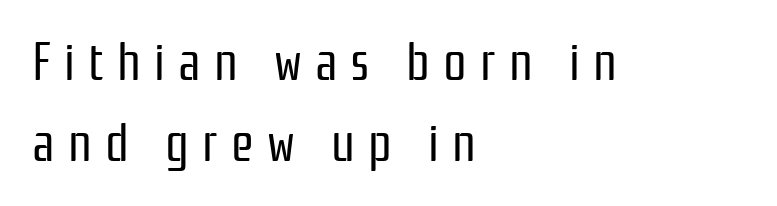
The image shows 52 px regular-weight, condensed sans-serif type, upright; set left-aligned, normal line spacing (1.56x), unusually wide letter spacing (+0.25 em), not underlined; low stroke contrast and a medium x-height.
